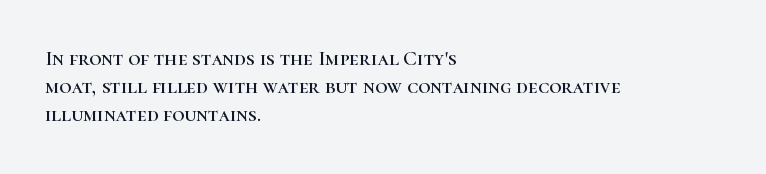
The image shows 21 px text type, upright; set left-aligned, normal line spacing (1.34x), normal letter spacing, not underlined.
